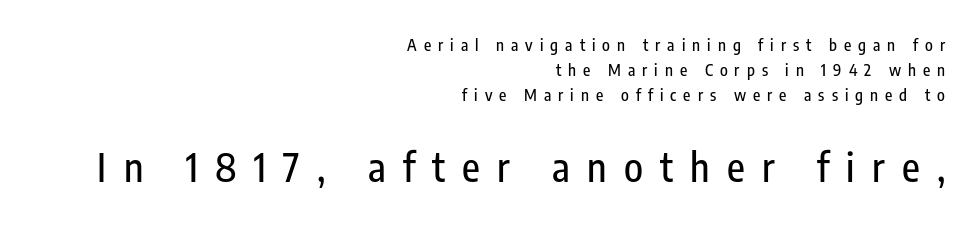
Every stem runs plumb, perpendicular to the baseline. Serif or sans? Sans — the stroke terminals are bare. Character size in the trailing block exceeds that of the leading block. There is plenty of visible air inserted between adjacent glyphs. The face used here is proportionally spaced, like ordinary book or web type.
